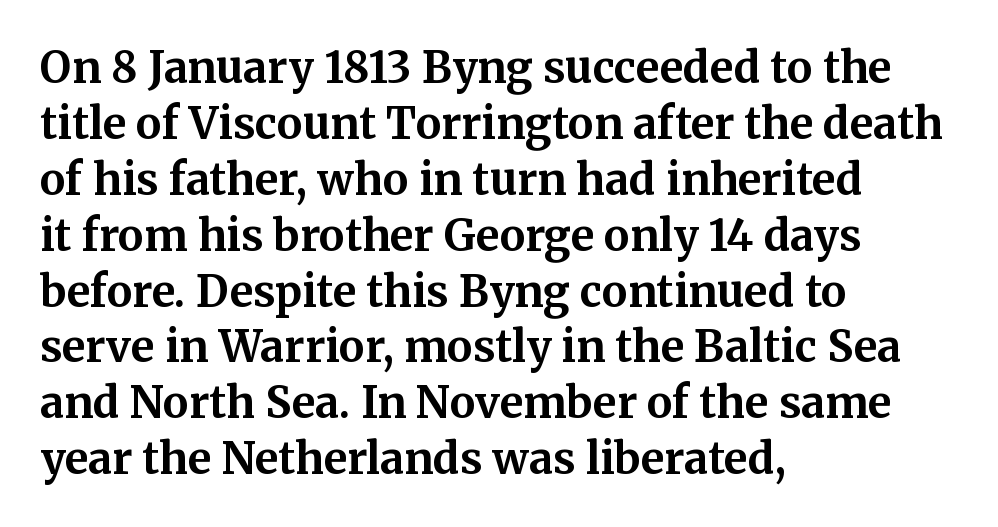
{"serif": "yes", "italic": "no", "bold": "yes", "weight": "bold", "width": "normal", "stroke_contrast": "medium", "x_height": "medium", "monospaced": "no", "underline": "no", "align": "left", "line_spacing": "normal", "line_spacing_ratio": 1.3, "letter_spacing": "normal", "letter_spacing_em": 0.0, "glyph_px": 43}
